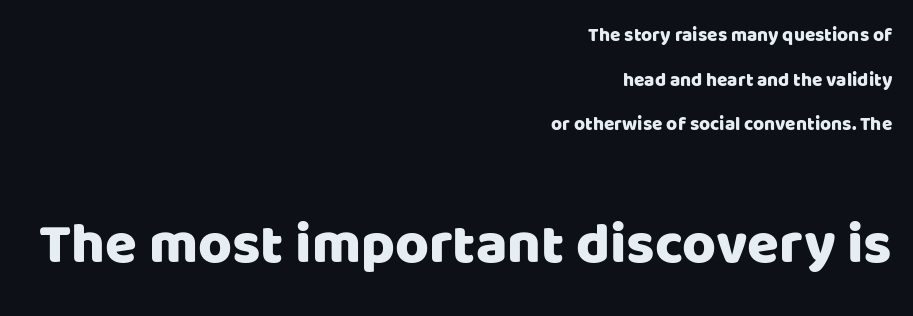
The image shows 58 px sans-serif type, upright; set right-aligned, loose line spacing (2.35x), normal letter spacing, not underlined; the second (bottom) block is 3.05x larger; low stroke contrast and a large x-height.
